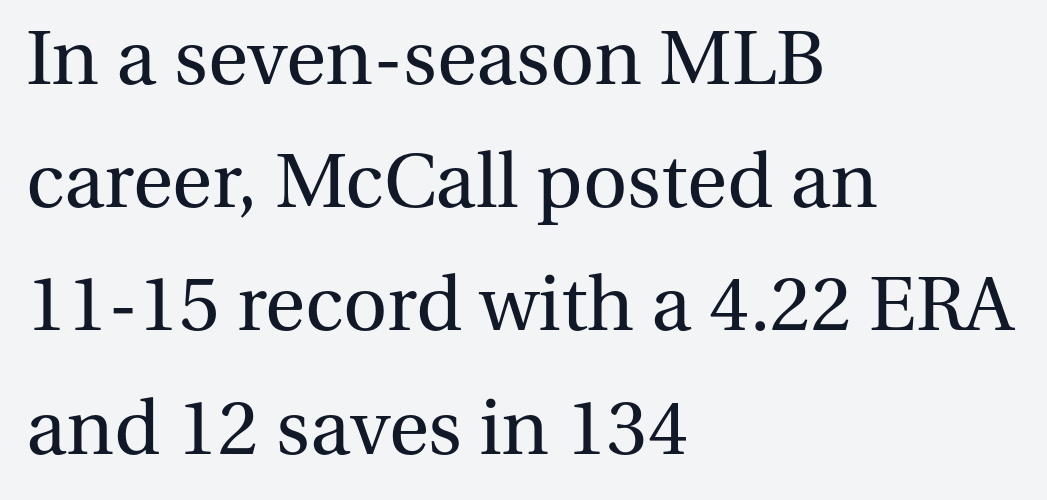
{"serif": "yes", "italic": "no", "bold": "no", "weight": "regular", "width": "normal", "stroke_contrast": "medium", "x_height": "medium", "monospaced": "no", "underline": "no", "align": "left", "line_spacing": "normal", "line_spacing_ratio": 1.6, "letter_spacing": "normal", "letter_spacing_em": 0.0, "glyph_px": 77}
